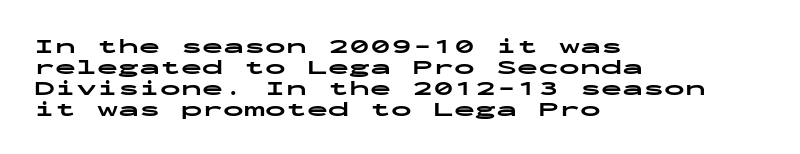
{"italic": "no", "bold": "yes", "underline": "no", "align": "left", "line_spacing": "tight", "line_spacing_ratio": 1.0, "letter_spacing": "normal", "letter_spacing_em": 0.0, "glyph_px": 21}
